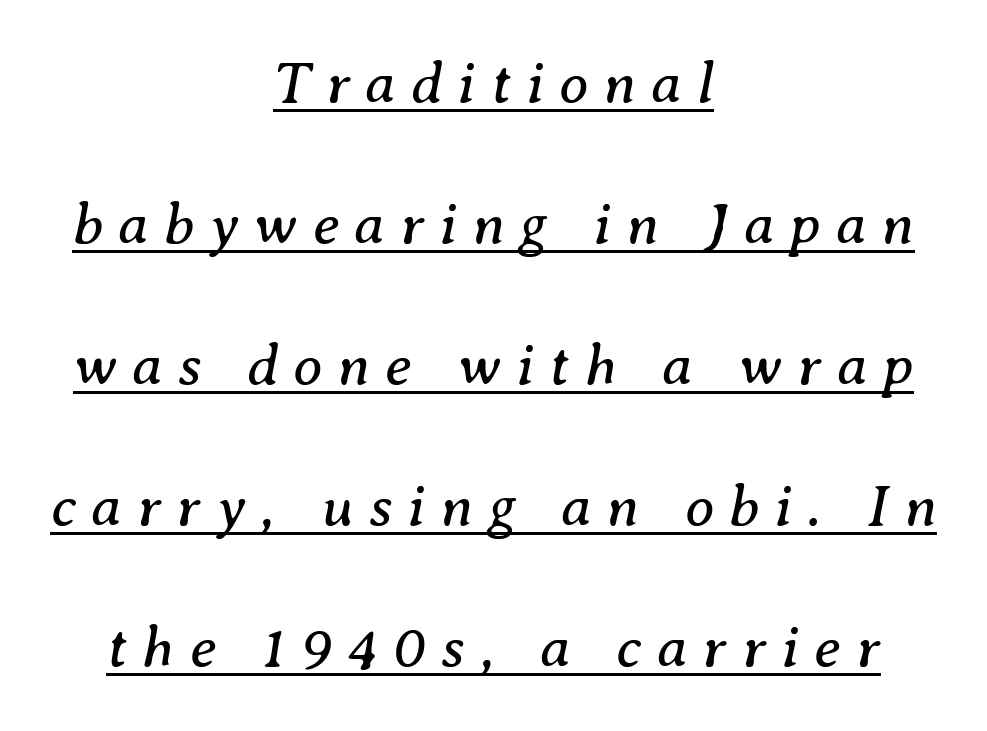
The image shows 59 px regular-weight serif type, italic (leaning right); set centered, loose line spacing (2.39x), unusually wide letter spacing (+0.26 em), underlined; medium stroke contrast and a medium x-height.
